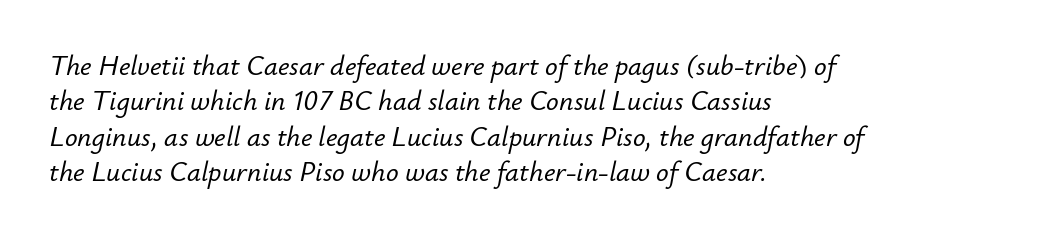
{"italic": "yes", "lean": "right", "slant_degrees": 12, "width": "normal", "stroke_contrast": "low", "x_height": "small", "monospaced": "no", "underline": "no", "align": "left", "line_spacing": "normal", "line_spacing_ratio": 1.26, "letter_spacing": "normal", "letter_spacing_em": 0.0, "glyph_px": 28}
